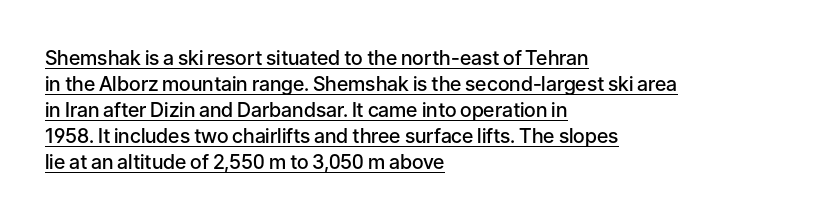
The image shows 20 px text type, upright; set left-aligned, normal line spacing (1.3x), normal letter spacing, underlined.
